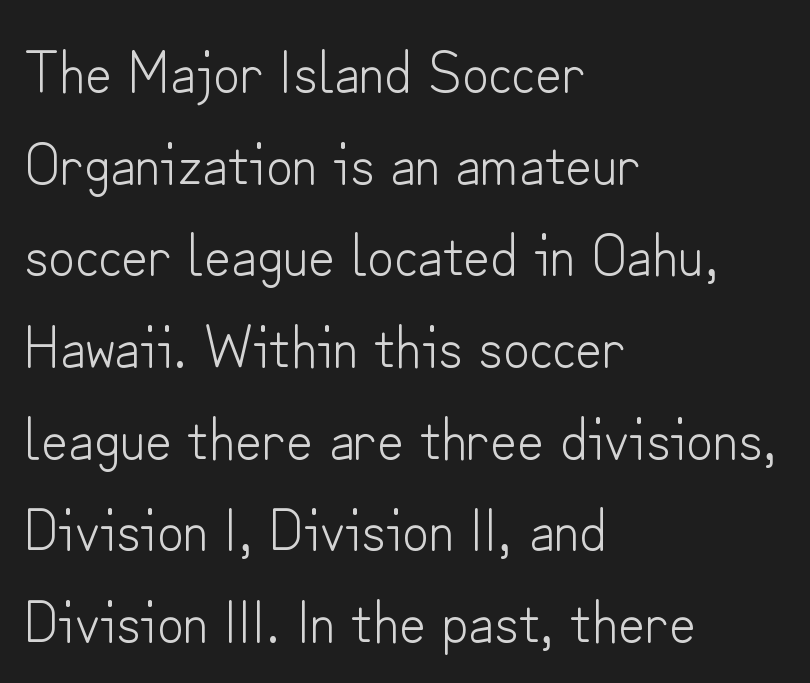
This is roman type, the default non-slanted kind. The letters sit at their default tracking, neither squeezed nor spread. Stem width sits at or under what a default text font uses. The block of text has a typical density, with ordinary space between rows.
